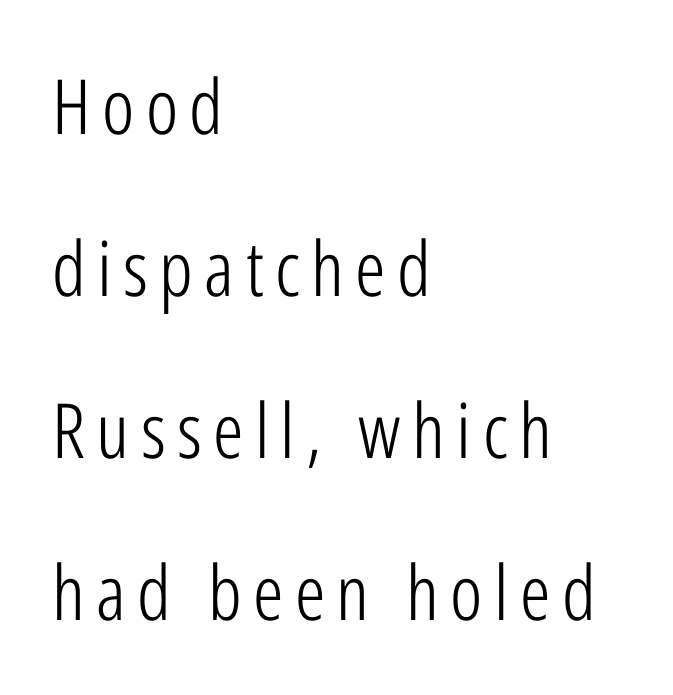
The typeface chosen for these lines omits serifs. Weight class: somewhere from thin through regular. Has an underline been added? It has not. Do the characters align in a grid? No, the font is proportional. Italic? Not at all — the glyphs are vertical.
